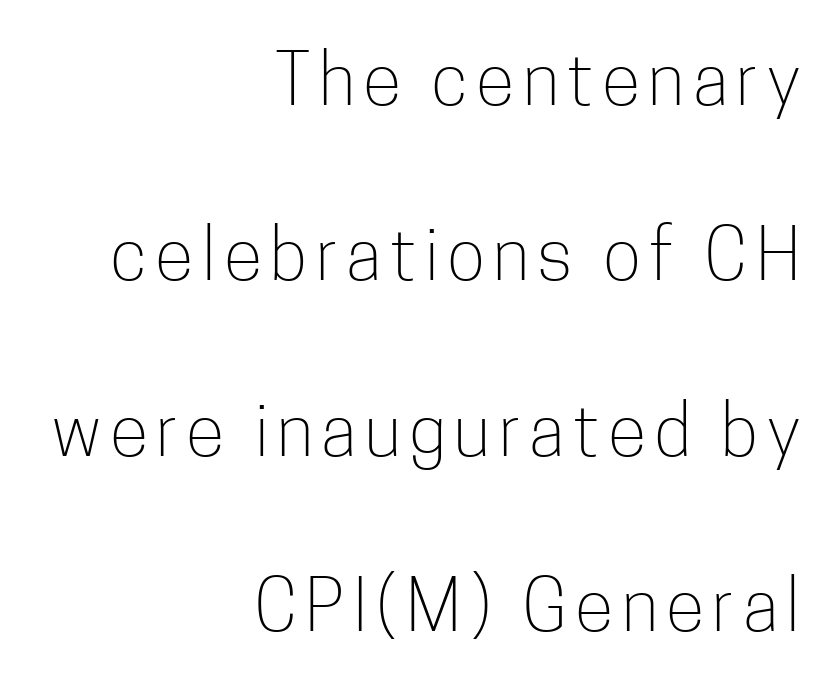
Q: Is the text bold? A: No.
Q: Is the text italic (slanted)? A: No, it is upright.
Q: Is the typeface a serif or a sans-serif typeface? A: Sans-serif.
Q: Is the text underlined? A: No.
Q: How is the paragraph aligned? A: Right-aligned.
Q: Is the spacing between lines tight, normal or loose? A: Loose.
Q: Width (condensed, normal, or wide)? A: Condensed.
Q: Stroke contrast? A: Low.
Q: x-height? A: Medium.
Q: Monospaced? A: No.
